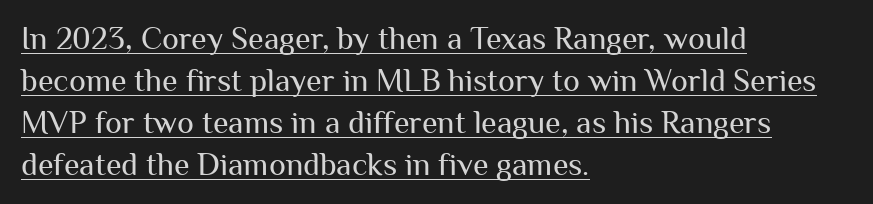
Nope, no serifs anywhere on these letters. The rows are spaced the way most documents space them. Here the designer chose a conventional face with non-uniform glyph widths. This is roman type, the default non-slanted kind. Tracking here is standard; glyphs follow each other at the usual distance.
